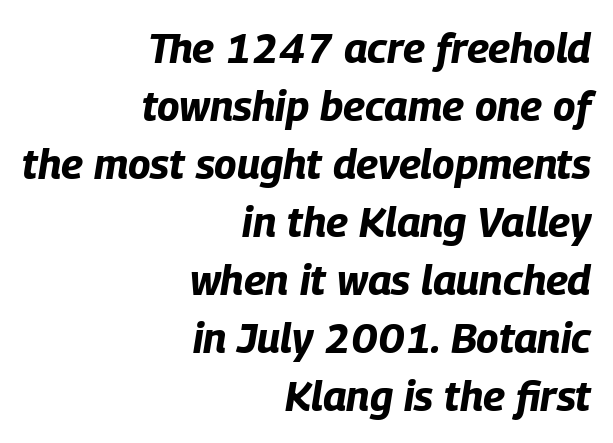
{"italic": "yes", "lean": "right", "slant_degrees": 9, "bold": "yes", "weight": "bold", "width": "condensed", "stroke_contrast": "low", "x_height": "large", "monospaced": "no", "underline": "no", "align": "right", "line_spacing": "normal", "line_spacing_ratio": 1.38, "letter_spacing": "normal", "letter_spacing_em": 0.0, "glyph_px": 42}
